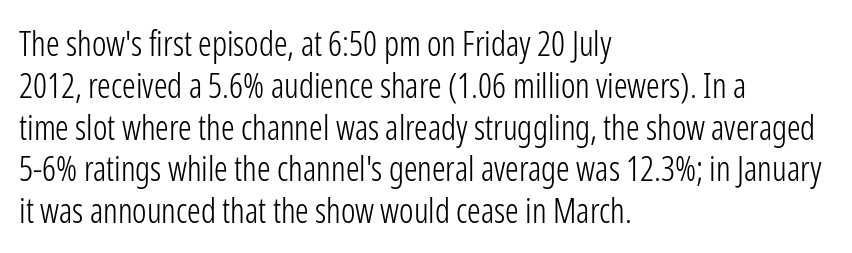
Is this a fixed-width face? No — the glyphs have proportional, varying widths. Honestly, the letter spacing is just normal — you wouldn't notice it. Ascenders rise straight up at ninety degrees. Vertical stems look standard width or narrower in stroke. Classification — sans serif. The lines are quadded left.
